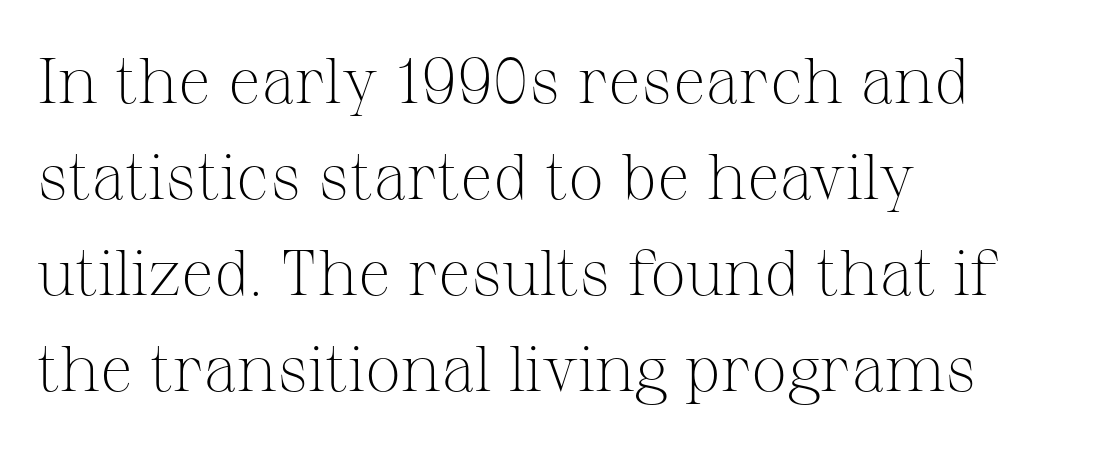
Q: Is the text bold? A: No.
Q: Is the text italic (slanted)? A: No, it is upright.
Q: Is the typeface a serif or a sans-serif typeface? A: Serif.
Q: Is the text underlined? A: No.
Q: How is the paragraph aligned? A: Left-aligned.
Q: Is the spacing between letters normal or unusually wide? A: Normal.
Q: Is the spacing between lines tight, normal or loose? A: Normal.
Q: Width (condensed, normal, or wide)? A: Normal.
Q: Stroke contrast? A: Medium.
Q: x-height? A: Medium.
Q: Monospaced? A: No.
